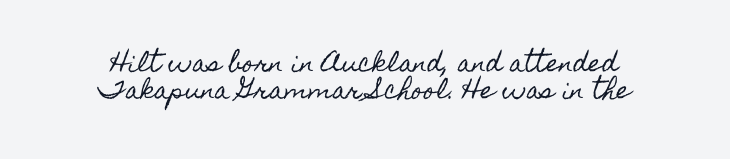
Q: Is the text italic (slanted)? A: Yes.
Q: Is the text underlined? A: No.
Q: How is the paragraph aligned? A: Centered.
Q: Is the spacing between letters normal or unusually wide? A: Normal.
